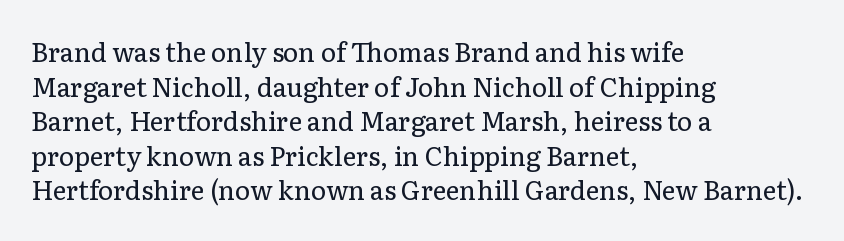
The image shows 26 px text type, upright; set left-aligned, normal line spacing (1.33x), normal letter spacing, not underlined.
